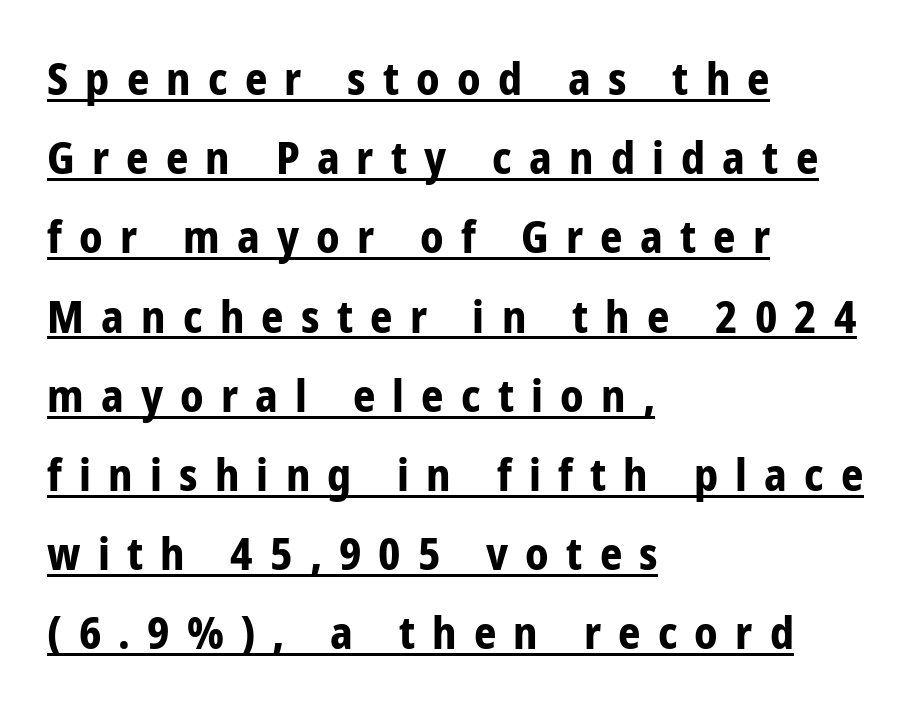
{"serif": "no", "italic": "no", "bold": "yes", "weight": "bold", "width": "condensed", "stroke_contrast": "low", "x_height": "medium", "monospaced": "no", "underline": "yes", "align": "left", "line_spacing_ratio": 1.8, "letter_spacing": "wide", "letter_spacing_em": 0.39, "glyph_px": 44}
